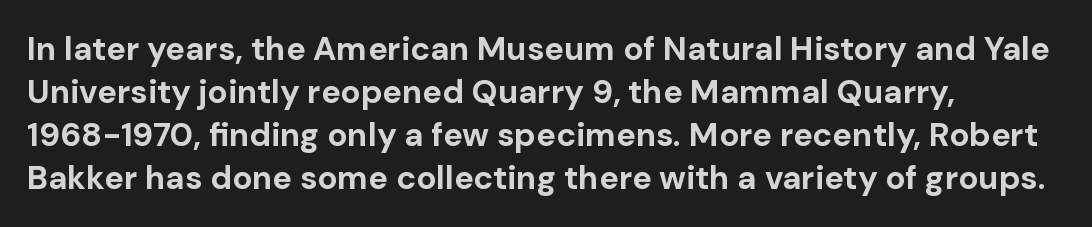
Q: Is the text bold? A: Yes.
Q: Is the text italic (slanted)? A: No, it is upright.
Q: Is the typeface a serif or a sans-serif typeface? A: Sans-serif.
Q: Is the text underlined? A: No.
Q: How is the paragraph aligned? A: Left-aligned.
Q: Is the spacing between letters normal or unusually wide? A: Normal.
Q: Is the spacing between lines tight, normal or loose? A: Normal.
Q: Width (condensed, normal, or wide)? A: Normal.
Q: Stroke contrast? A: Low.
Q: x-height? A: Medium.
Q: Monospaced? A: No.
